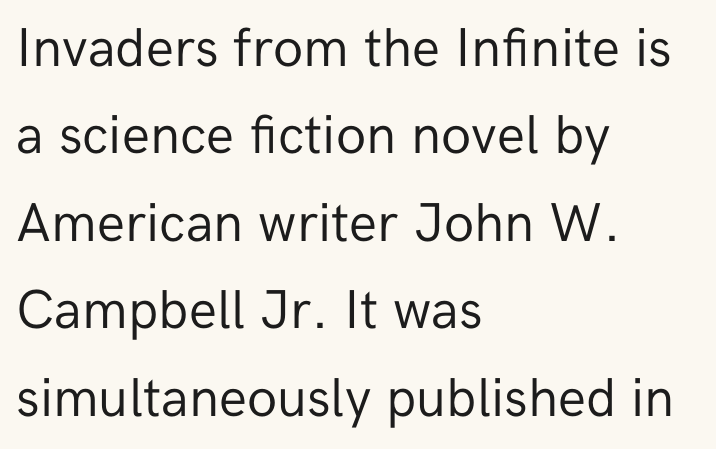
A classic flush-left, rag-right setting is used for this passage. You could not count columns in this text — the font is proportionally spaced. Compared with typical body copy, the letter spacing here is the same. Words float on clear page, feet unadorned.
